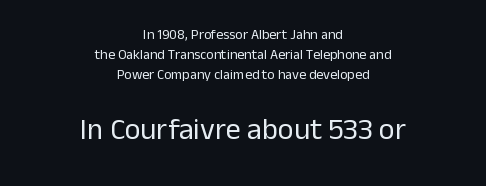
The image shows 30 px regular-weight sans-serif type, upright; set centered, normal line spacing (1.44x), normal letter spacing, not underlined; the second (bottom) block is 2.14x larger; low stroke contrast and a medium x-height.
